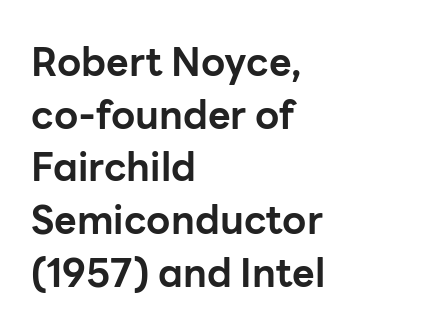
Q: Is the text bold? A: Yes.
Q: Is the text italic (slanted)? A: No, it is upright.
Q: Is the typeface a serif or a sans-serif typeface? A: Sans-serif.
Q: Is the text underlined? A: No.
Q: How is the paragraph aligned? A: Left-aligned.
Q: Is the spacing between letters normal or unusually wide? A: Normal.
Q: Is the spacing between lines tight, normal or loose? A: Normal.
Q: Width (condensed, normal, or wide)? A: Normal.
Q: Stroke contrast? A: Low.
Q: x-height? A: Medium.
Q: Monospaced? A: No.
